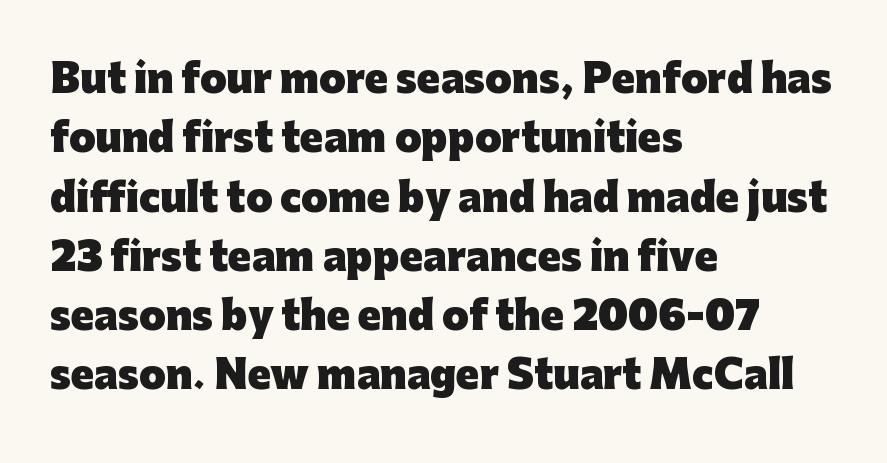
{"serif": "no", "italic": "no", "bold": "yes", "weight": "heavy", "width": "normal", "stroke_contrast": "low", "x_height": "medium", "monospaced": "no", "underline": "no", "align": "left", "line_spacing": "normal", "line_spacing_ratio": 1.56, "letter_spacing": "normal", "letter_spacing_em": 0.0, "glyph_px": 38}
